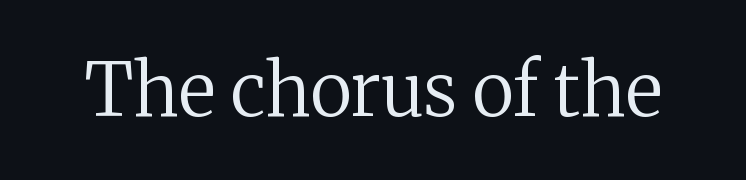
The image shows 73 px regular-weight serif type, upright; set normal letter spacing, not underlined; medium stroke contrast and a medium x-height.
